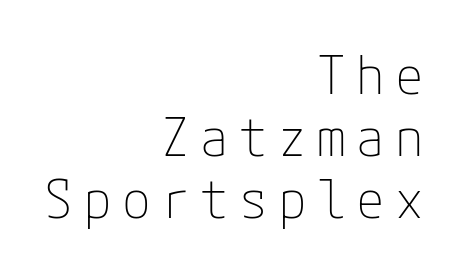
Q: Is the text bold? A: No.
Q: Is the text italic (slanted)? A: No, it is upright.
Q: Is the typeface a serif or a sans-serif typeface? A: Sans-serif.
Q: Is the text underlined? A: No.
Q: How is the paragraph aligned? A: Right-aligned.
Q: Is the spacing between letters normal or unusually wide? A: Unusually wide.
Q: Width (condensed, normal, or wide)? A: Normal.
Q: Stroke contrast? A: Low.
Q: x-height? A: Medium.
